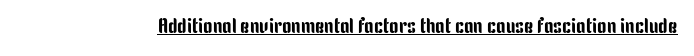
Students, note that the glyphs here touch the page at normal intervals. Does a line run under the words? Yes, clearly. Designer's note — italics off, roman on.
